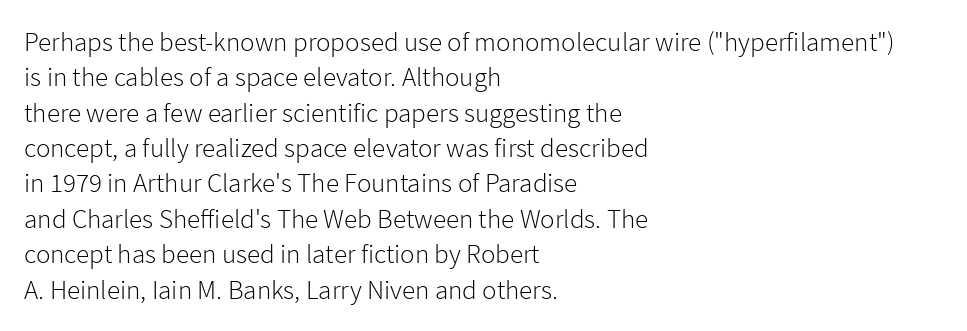
Q: Is the text bold? A: No.
Q: Is the text italic (slanted)? A: No, it is upright.
Q: Is the text underlined? A: No.
Q: How is the paragraph aligned? A: Left-aligned.
Q: Is the spacing between letters normal or unusually wide? A: Normal.
Q: Is the spacing between lines tight, normal or loose? A: Normal.
